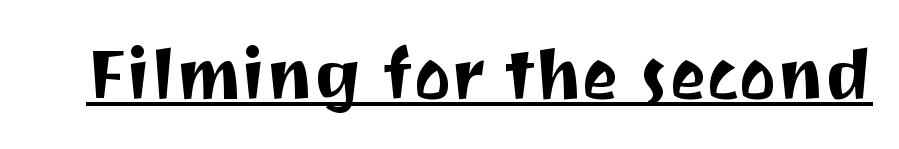
The specimen includes a rule beneath the text block's lines. Grotesque or geometric, the face here clearly has no serifs. Words appear dense and cohesive because spacing is normal. Spacing verdict: proportional, widths tailored to each character. Quick note: not italic, upright.
